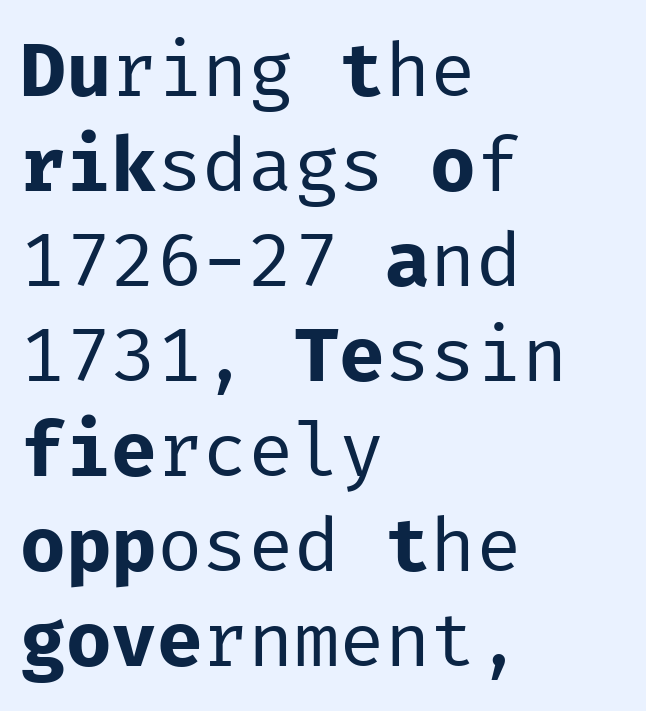
Q: Is the text bold? A: No.
Q: Is the text italic (slanted)? A: No, it is upright.
Q: Is the typeface a serif or a sans-serif typeface? A: Sans-serif.
Q: Is the text underlined? A: No.
Q: How is the paragraph aligned? A: Left-aligned.
Q: Is the spacing between letters normal or unusually wide? A: Normal.
Q: Is the spacing between lines tight, normal or loose? A: Normal.
Q: Width (condensed, normal, or wide)? A: Normal.
Q: Stroke contrast? A: Low.
Q: x-height? A: Medium.
Q: Monospaced? A: Yes.
